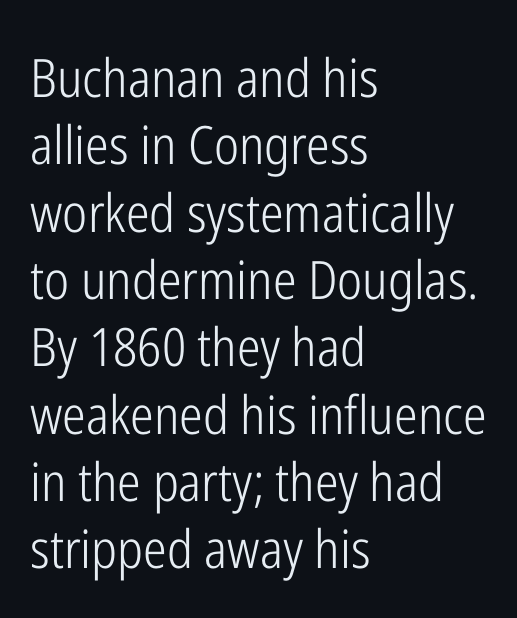
{"serif": "no", "italic": "no", "bold": "no", "weight": "light", "width": "condensed", "stroke_contrast": "low", "x_height": "medium", "monospaced": "no", "underline": "no", "align": "left", "line_spacing": "normal", "line_spacing_ratio": 1.27, "letter_spacing": "normal", "letter_spacing_em": 0.0, "glyph_px": 53}
